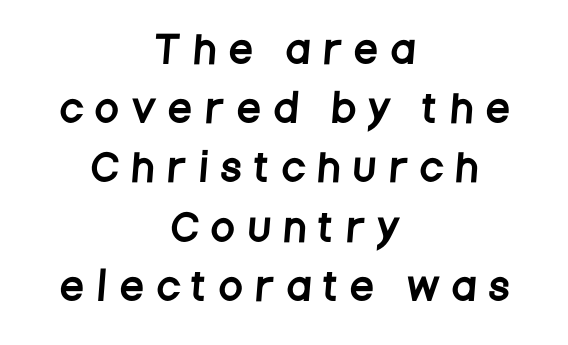
{"serif": "no", "width": "condensed", "stroke_contrast": "low", "x_height": "large", "monospaced": "no", "underline": "no", "align": "center", "line_spacing": "normal", "line_spacing_ratio": 1.6, "letter_spacing": "wide", "letter_spacing_em": 0.4, "glyph_px": 37}
